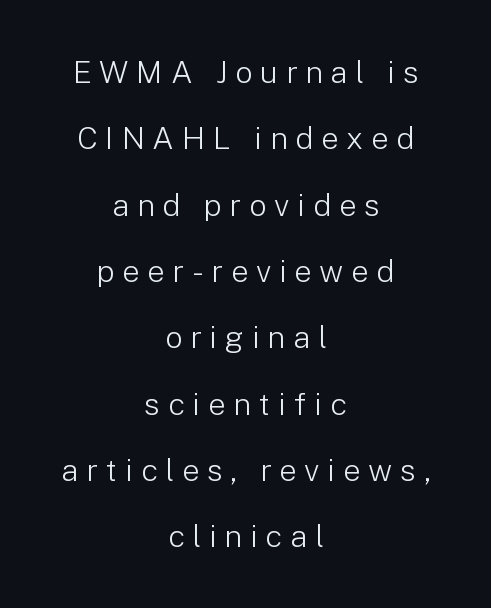
The passage shown is typed in a proportional face where columns would drift. This sample uses a sans-serif face. Is this a heavy cut? Hardly; it is regular or lighter. Between one letter and the next there's a generous, obvious gap.
